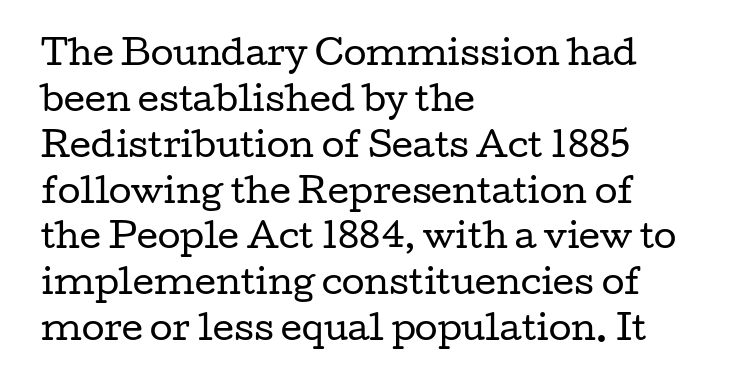
The image shows 33 px regular-weight, wide serif type, upright; set left-aligned, normal line spacing (1.39x), normal letter spacing, not underlined; low stroke contrast and a medium x-height.
